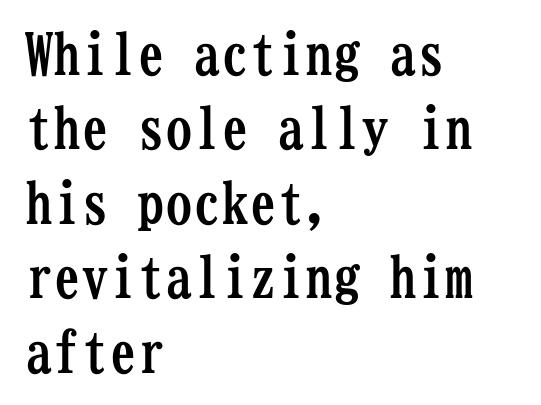
The image shows 56 px semibold, condensed serif type, upright, monospaced; set left-aligned, normal line spacing (1.33x), normal letter spacing, not underlined; low stroke contrast and a medium x-height.
